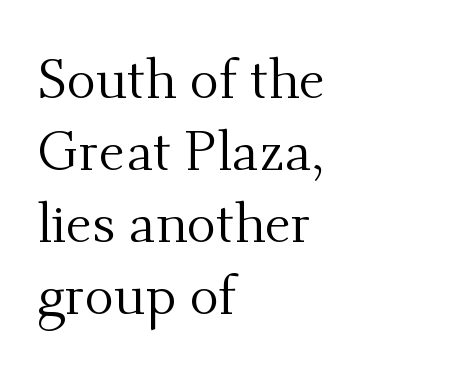
Q: Is the text bold? A: No.
Q: Is the text italic (slanted)? A: No, it is upright.
Q: Is the typeface a serif or a sans-serif typeface? A: Serif.
Q: Is the text underlined? A: No.
Q: How is the paragraph aligned? A: Left-aligned.
Q: Is the spacing between letters normal or unusually wide? A: Normal.
Q: Is the spacing between lines tight, normal or loose? A: Normal.
Q: Width (condensed, normal, or wide)? A: Normal.
Q: Stroke contrast? A: Medium.
Q: x-height? A: Small.
Q: Monospaced? A: No.
